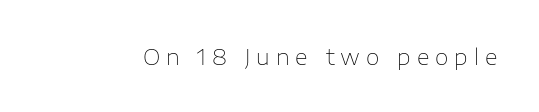
Q: Is the text bold? A: No.
Q: Is the text italic (slanted)? A: No, it is upright.
Q: Is the text underlined? A: No.
Q: Is the spacing between letters normal or unusually wide? A: Unusually wide.
